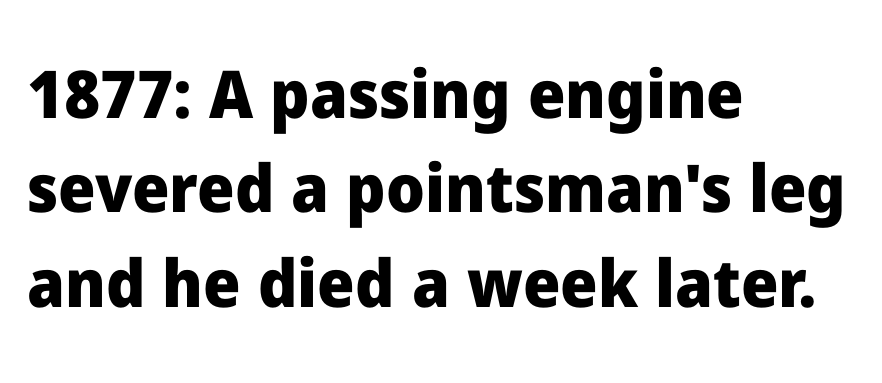
Q: Is the text bold? A: Yes.
Q: Is the text italic (slanted)? A: No, it is upright.
Q: Is the typeface a serif or a sans-serif typeface? A: Sans-serif.
Q: Is the text underlined? A: No.
Q: How is the paragraph aligned? A: Left-aligned.
Q: Is the spacing between letters normal or unusually wide? A: Normal.
Q: Is the spacing between lines tight, normal or loose? A: Normal.
Q: Width (condensed, normal, or wide)? A: Normal.
Q: Stroke contrast? A: Low.
Q: x-height? A: Medium.
Q: Monospaced? A: No.
